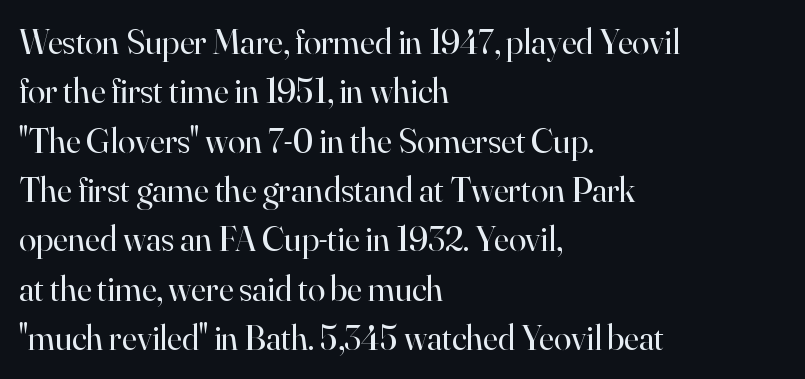
Q: Is the text bold? A: No.
Q: Is the text italic (slanted)? A: No, it is upright.
Q: Is the typeface a serif or a sans-serif typeface? A: Serif.
Q: Is the text underlined? A: No.
Q: How is the paragraph aligned? A: Left-aligned.
Q: Is the spacing between letters normal or unusually wide? A: Normal.
Q: Is the spacing between lines tight, normal or loose? A: Normal.
Q: Width (condensed, normal, or wide)? A: Normal.
Q: Stroke contrast? A: High.
Q: x-height? A: Small.
Q: Monospaced? A: No.
